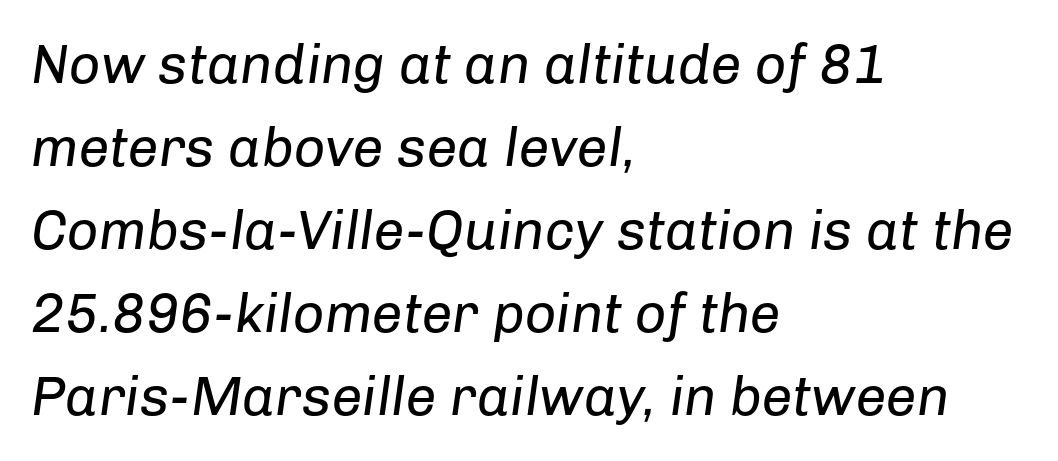
{"italic": "yes", "lean": "right", "slant_degrees": 8, "bold": "no", "weight": "regular", "width": "normal", "stroke_contrast": "low", "x_height": "medium", "monospaced": "no", "underline": "no", "align": "left", "line_spacing": "normal", "line_spacing_ratio": 1.51, "letter_spacing": "normal", "letter_spacing_em": 0.0, "glyph_px": 55}
